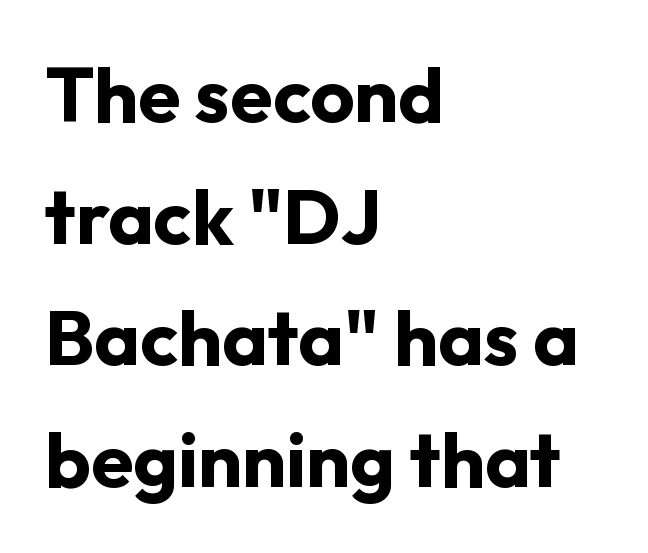
Q: Is the text bold? A: Yes.
Q: Is the text italic (slanted)? A: No, it is upright.
Q: Is the typeface a serif or a sans-serif typeface? A: Sans-serif.
Q: Is the text underlined? A: No.
Q: How is the paragraph aligned? A: Left-aligned.
Q: Is the spacing between letters normal or unusually wide? A: Normal.
Q: Is the spacing between lines tight, normal or loose? A: Normal.
Q: Width (condensed, normal, or wide)? A: Normal.
Q: Stroke contrast? A: Low.
Q: x-height? A: Medium.
Q: Monospaced? A: No.
